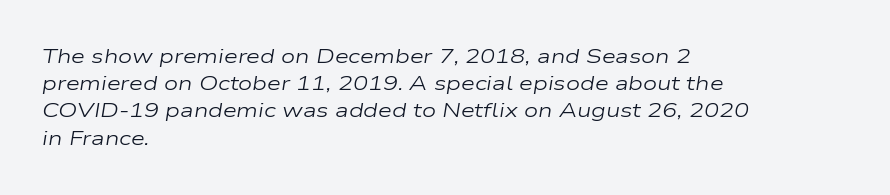
The paragraph shown leans on its left margin. Stem width sits at or under what a default text font uses. Letter spacing: default. Rows of type keep a routine distance in the vertical direction. The font's italic variant was chosen for this text. Words float on clear page, feet unadorned.
